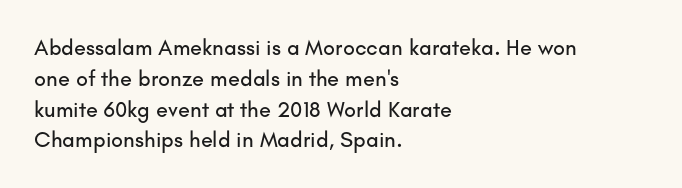
{"italic": "no", "underline": "no", "align": "left", "line_spacing": "normal", "line_spacing_ratio": 1.4, "letter_spacing": "normal", "letter_spacing_em": 0.0, "glyph_px": 22}
